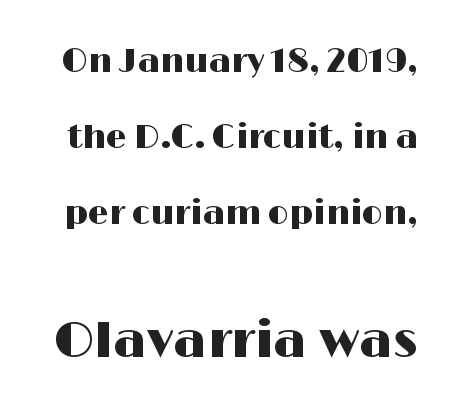
{"serif": "no", "italic": "no", "width": "wide", "stroke_contrast": "high", "x_height": "medium", "monospaced": "no", "underline": "no", "line_spacing": "loose", "line_spacing_ratio": 2.31, "letter_spacing": "normal", "letter_spacing_em": 0.0, "larger_block": "second", "size_ratio": 1.52, "glyph_px": 50}
